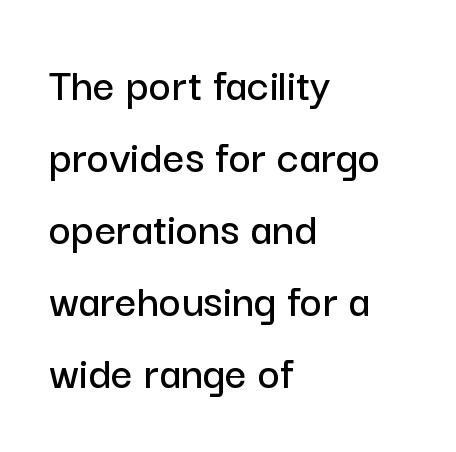
{"serif": "no", "italic": "no", "width": "normal", "stroke_contrast": "low", "x_height": "medium", "monospaced": "no", "underline": "no", "align": "left", "line_spacing": "normal", "line_spacing_ratio": 1.5, "letter_spacing": "normal", "letter_spacing_em": 0.0, "glyph_px": 48}
